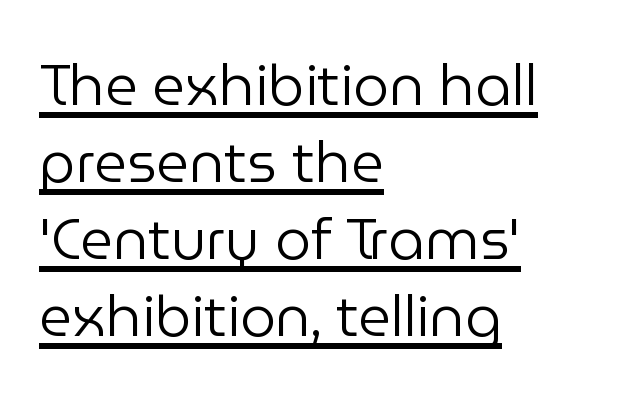
{"serif": "no", "italic": "no", "bold": "no", "weight": "regular", "width": "normal", "stroke_contrast": "low", "x_height": "medium", "monospaced": "no", "underline": "yes", "align": "left", "line_spacing": "normal", "line_spacing_ratio": 1.35, "letter_spacing": "normal", "letter_spacing_em": 0.0, "glyph_px": 57}
